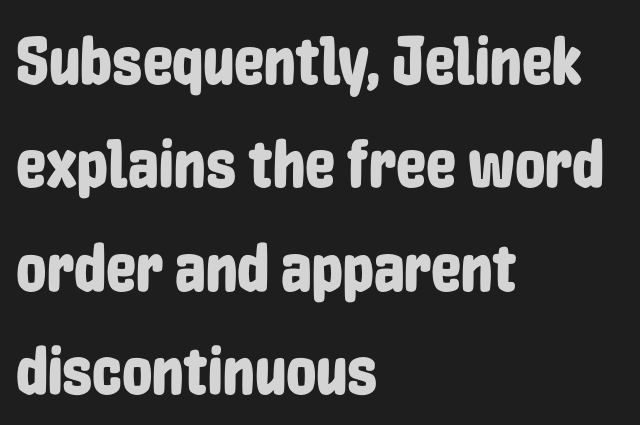
The image shows 68 px condensed sans-serif type, upright; set left-aligned, normal line spacing (1.52x), normal letter spacing, not underlined; low stroke contrast and a medium x-height.
